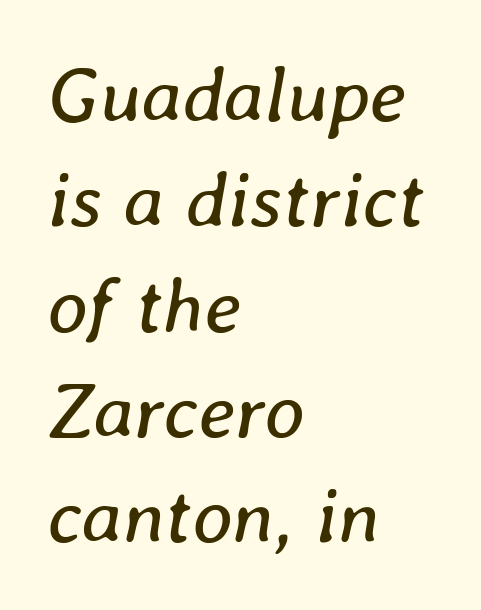
Nothing unusual about the tracking: characters are spaced as the font intends. Compared with a typical body face, this is equally light or lighter still. The rendering applies a slant to the glyphs. The compositor pushed each line to the left boundary. These lines sit exactly where default settings would place them.
